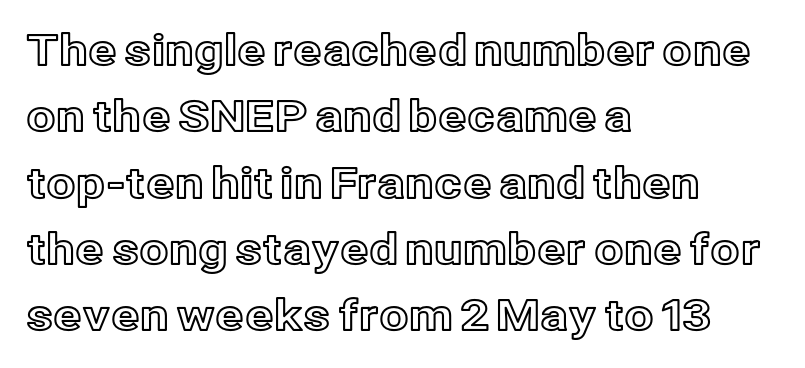
The strip under each line holds only bare page. Characters remain perfectly vertical along every line. A student would call this left alignment; a typographer would say flush left, rag right. Note the varied advance widths — an 'i' is clearly narrower than an 'm'. Glyph-to-glyph distance matches everyday printed text.
